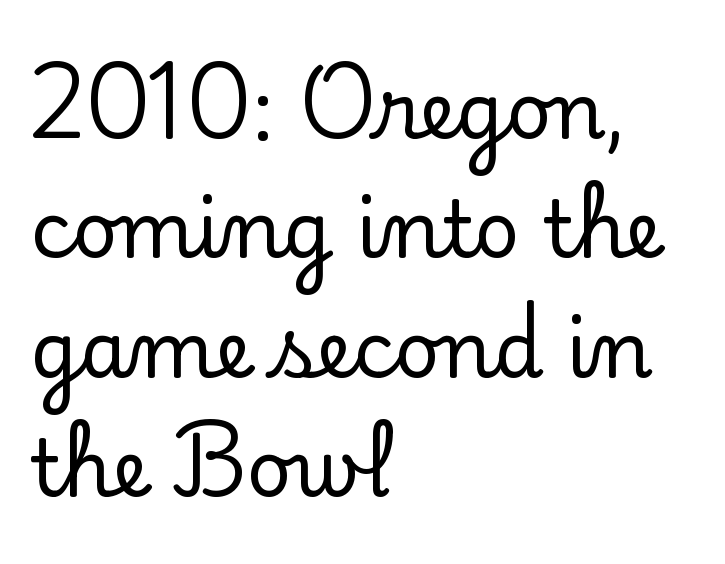
The image shows 78 px serif type, upright; set left-aligned, normal line spacing (1.53x), normal letter spacing, not underlined; low stroke contrast and a small x-height.
